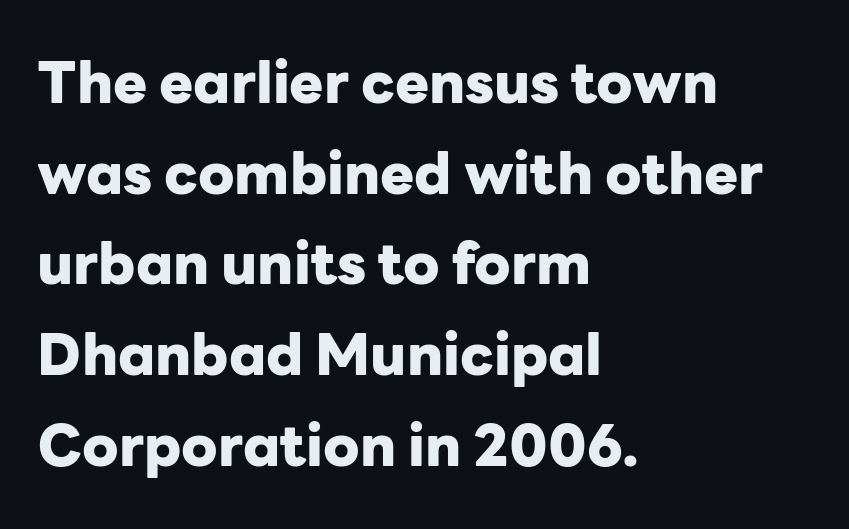
You can tell it's not italic because the verticals are truly vertical. Every letter is thick-stroked: bold, no question. The rendering uses natural spacing where letterforms have individual widths. This sample keeps an unexceptional amount of space between lines.
